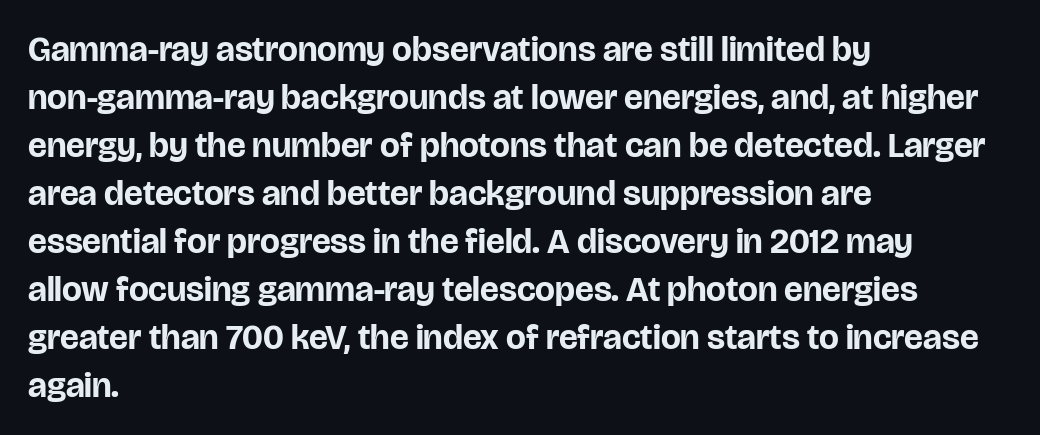
The setting favours the left margin, as ordinary paragraphs usually do. Tracking value appears to be zero — textbook default spacing. Horizontal bands of white between lines are of average thickness. This sample uses an upright cut, with every glyph sitting square on the baseline. The rendering uses natural spacing where letterforms have individual widths.
